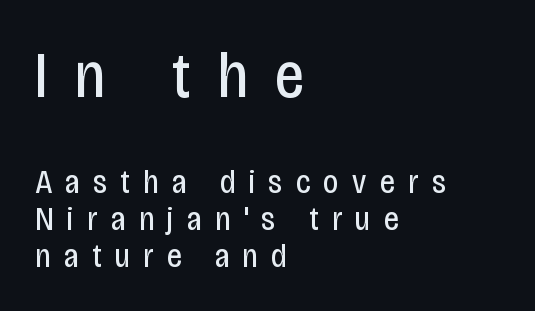
Q: Is the text bold? A: No.
Q: Is the text italic (slanted)? A: No, it is upright.
Q: Is the typeface a serif or a sans-serif typeface? A: Sans-serif.
Q: Is the text underlined? A: No.
Q: How is the paragraph aligned? A: Left-aligned.
Q: Is the spacing between letters normal or unusually wide? A: Unusually wide.
Q: Is the spacing between lines tight, normal or loose? A: Tight.
Q: Which block of text is set in a larger size, the first (top) or the second (bottom)? A: The first (top) one.
Q: Width (condensed, normal, or wide)? A: Condensed.
Q: Stroke contrast? A: Low.
Q: x-height? A: Large.
Q: Monospaced? A: No.
